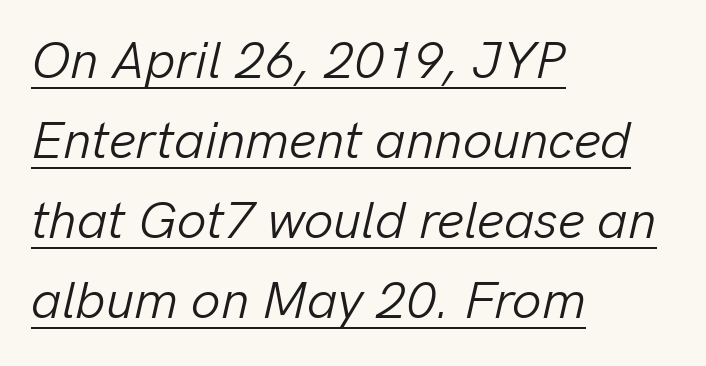
The image shows 52 px light type, italic (leaning right); set left-aligned, normal line spacing (1.54x), normal letter spacing, underlined; low stroke contrast and a medium x-height.
